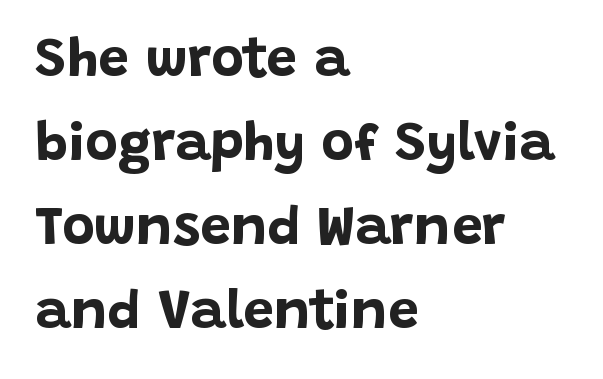
The image shows 55 px bold sans-serif type, upright; set left-aligned, normal line spacing (1.53x), normal letter spacing, not underlined; low stroke contrast and a large x-height.
